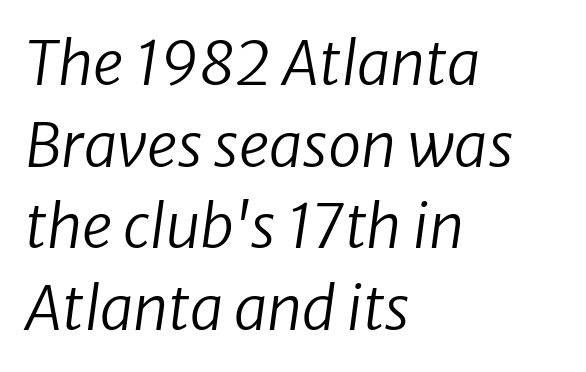
Where is the straight margin? On the left. Reading down the column, the eye jumps a familiar distance to each next line. Each word holds together tightly as a unit, with standard inter-letter gaps. The cut favours lightness, reaching ordinary text weight at its darkest. Each letter keeps its own natural width here, so spacing adapts to shape. The whole block is typeset with a tilt.
